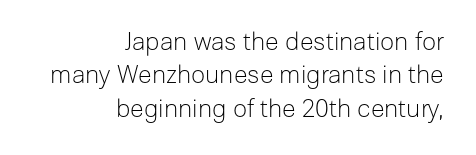
A quiet, ordinary-to-light weight characterises the typeface. Between one letter and the next there's only the usual sliver of space. Regular leading. The typesetter chose a ragged-left arrangement here.
